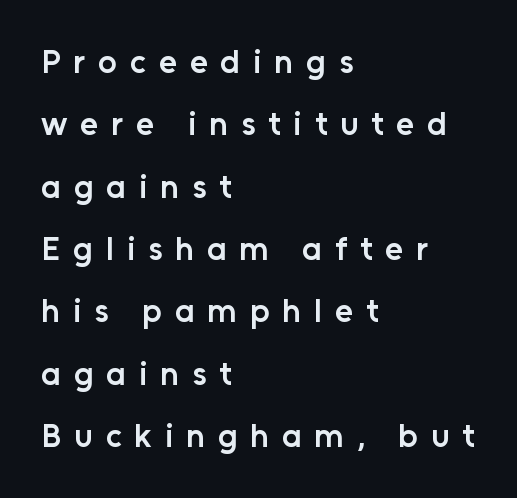
Q: Is the text bold? A: Semi-bold.
Q: Is the text italic (slanted)? A: No, it is upright.
Q: Is the typeface a serif or a sans-serif typeface? A: Sans-serif.
Q: Is the text underlined? A: No.
Q: How is the paragraph aligned? A: Left-aligned.
Q: Is the spacing between letters normal or unusually wide? A: Unusually wide.
Q: Width (condensed, normal, or wide)? A: Normal.
Q: Stroke contrast? A: Low.
Q: x-height? A: Medium.
Q: Monospaced? A: No.
